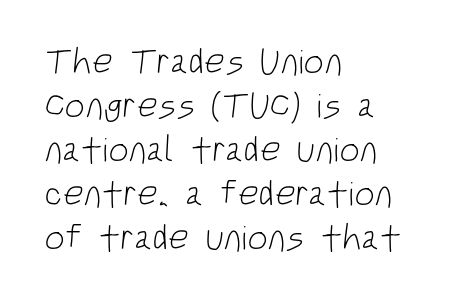
The image shows 36 px light, condensed sans-serif type; set left-aligned, line spacing 1.22x, normal letter spacing, not underlined; low stroke contrast and a large x-height.
